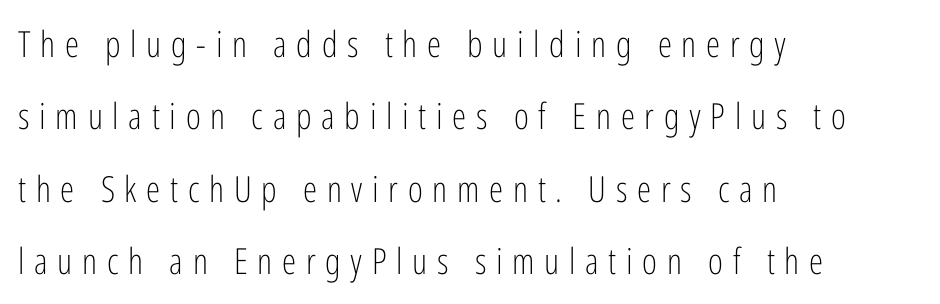
Underlining? Definitely not there. You can tell it's not italic because the verticals are truly vertical. How are the letters spaced? Widely, with obvious added tracking. A great deal of white space separates one row of letters from the next. The letters look calm and open, with moderate or lighter stems. The characters display no serif detailing; their extremities are plain.
